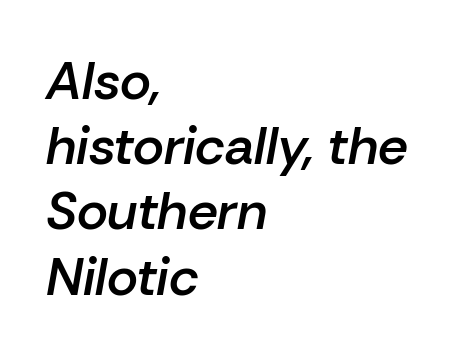
{"italic": "yes", "lean": "right", "slant_degrees": 10, "bold": "semi", "weight": "semibold", "width": "normal", "stroke_contrast": "low", "x_height": "medium", "monospaced": "no", "underline": "no", "align": "left", "line_spacing_ratio": 1.23, "letter_spacing": "normal", "letter_spacing_em": 0.0, "glyph_px": 53}
